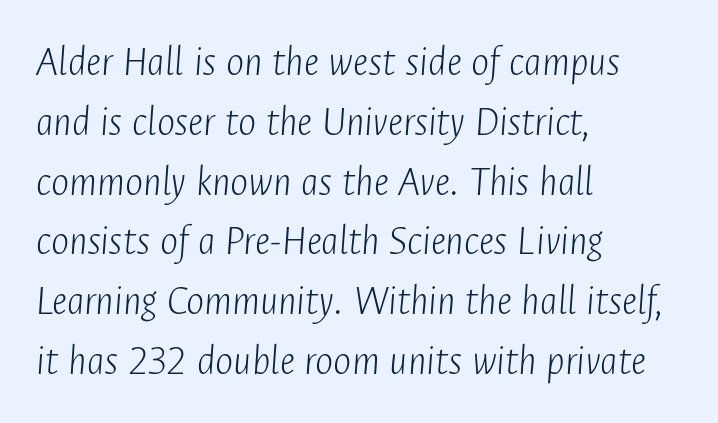
{"italic": "yes", "lean": "right", "slant_degrees": 4, "bold": "no", "weight": "light", "width": "condensed", "stroke_contrast": "low", "x_height": "medium", "monospaced": "no", "underline": "no", "align": "left", "line_spacing": "normal", "line_spacing_ratio": 1.39, "letter_spacing": "normal", "letter_spacing_em": 0.0, "glyph_px": 43}
